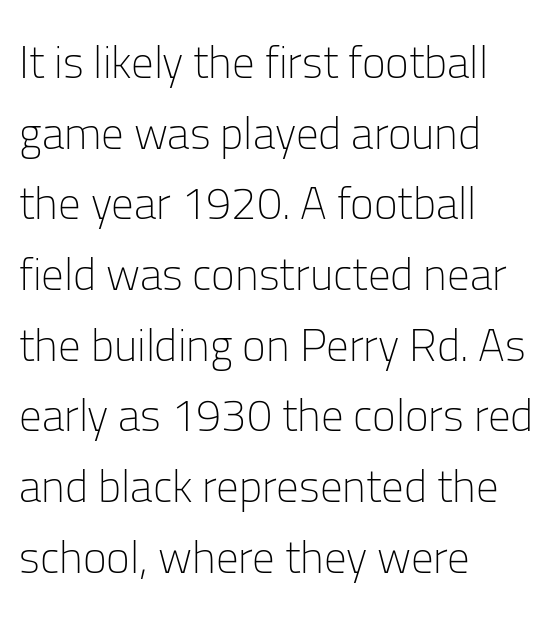
The image shows 45 px light sans-serif type, upright; set left-aligned, normal line spacing (1.57x), normal letter spacing, not underlined; low stroke contrast and a medium x-height.
